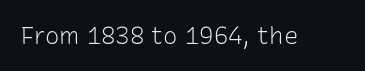
Q: Is the text bold? A: No.
Q: Is the text italic (slanted)? A: No, it is upright.
Q: Is the text underlined? A: No.
Q: Is the spacing between letters normal or unusually wide? A: Normal.
